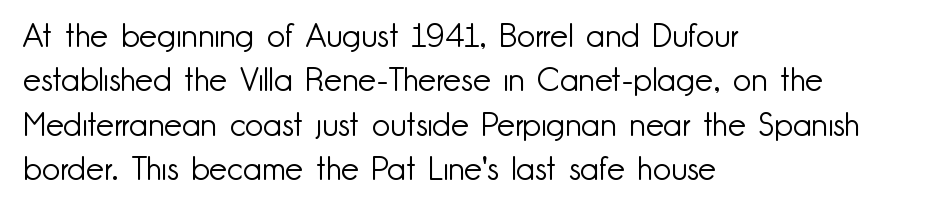
A typesetter would call this zero additional tracking. If you drew a line through each stem, it would be perfectly vertical. Notice how the passage keeps a crisp vertical edge on the left only. A typesetter would label this face a sans. You could not count columns in this text — the font is proportionally spaced.
